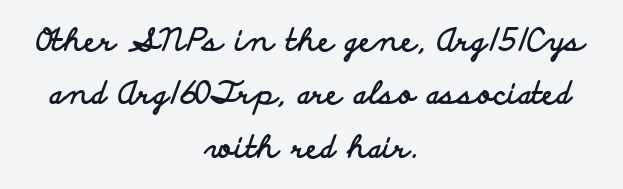
Q: Is the text bold? A: Yes.
Q: Is the text italic (slanted)? A: Yes.
Q: Is the typeface a serif or a sans-serif typeface? A: Sans-serif.
Q: Is the text underlined? A: No.
Q: How is the paragraph aligned? A: Centered.
Q: Is the spacing between letters normal or unusually wide? A: Normal.
Q: Width (condensed, normal, or wide)? A: Wide.
Q: Stroke contrast? A: Low.
Q: x-height? A: Small.
Q: Monospaced? A: No.
